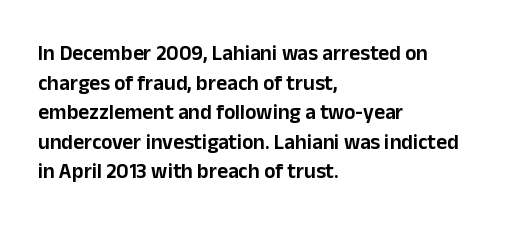
{"italic": "no", "underline": "no", "align": "left", "line_spacing": "normal", "line_spacing_ratio": 1.41, "letter_spacing": "normal", "letter_spacing_em": 0.0, "glyph_px": 21}
